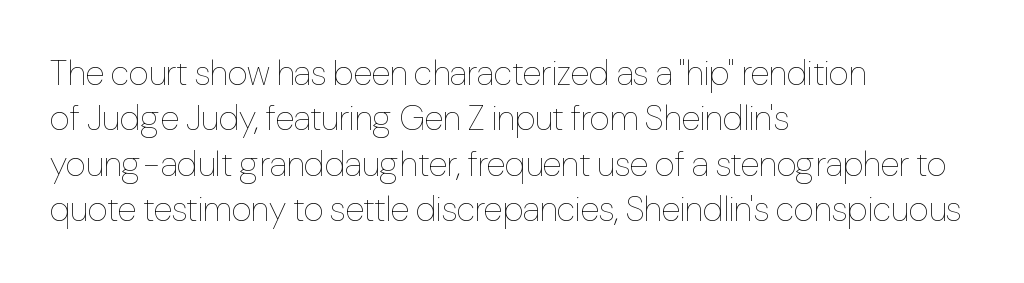
The letters look calm and open, with moderate or lighter stems. Proportional: the letters do not fall into vertical columns. Does the leading feel generous? No, just average. Nobody drew a line under any word here.
